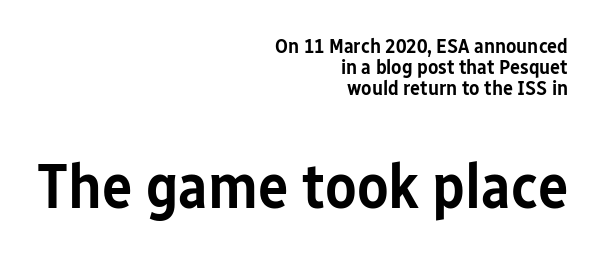
{"serif": "no", "italic": "no", "bold": "semi", "weight": "semibold", "width": "condensed", "stroke_contrast": "low", "x_height": "medium", "monospaced": "no", "underline": "no", "align": "right", "line_spacing": "tight", "line_spacing_ratio": 0.99, "letter_spacing": "normal", "letter_spacing_em": 0.0, "larger_block": "second", "size_ratio": 3.05, "glyph_px": 64}
